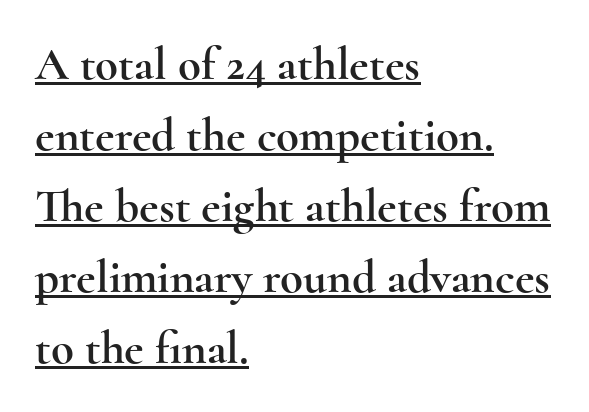
Q: Is the text italic (slanted)? A: No, it is upright.
Q: Is the typeface a serif or a sans-serif typeface? A: Serif.
Q: Is the text underlined? A: Yes.
Q: How is the paragraph aligned? A: Left-aligned.
Q: Is the spacing between letters normal or unusually wide? A: Normal.
Q: Is the spacing between lines tight, normal or loose? A: Normal.
Q: Width (condensed, normal, or wide)? A: Wide.
Q: x-height? A: Small.
Q: Monospaced? A: No.
